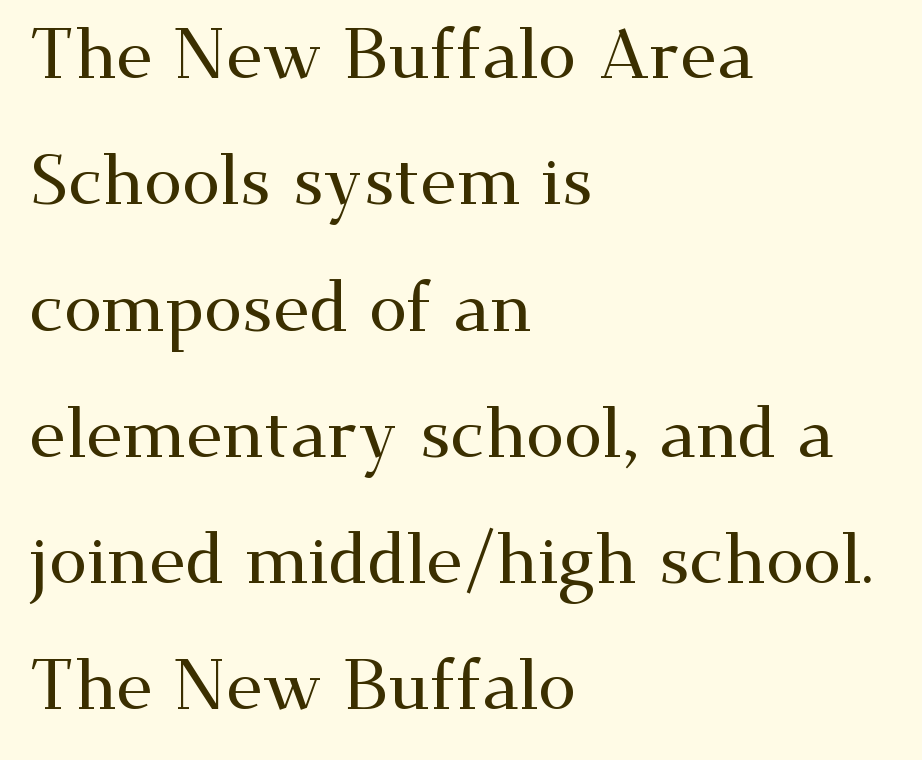
{"serif": "yes", "italic": "no", "width": "wide", "stroke_contrast": "medium", "x_height": "small", "monospaced": "no", "underline": "no", "align": "left", "line_spacing_ratio": 1.83, "letter_spacing": "normal", "letter_spacing_em": 0.0, "glyph_px": 69}
